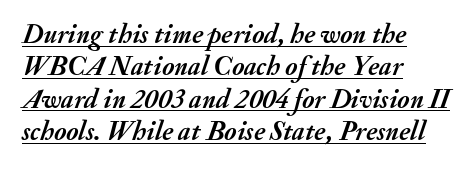
Q: Is the text bold? A: Yes.
Q: Is the text italic (slanted)? A: Yes, it leans right by about 20 degrees.
Q: Is the text underlined? A: Yes.
Q: How is the paragraph aligned? A: Left-aligned.
Q: Is the spacing between letters normal or unusually wide? A: Normal.
